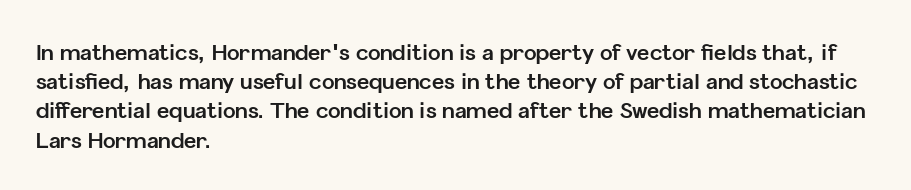
{"italic": "no", "bold": "yes", "underline": "no", "align": "left", "line_spacing": "normal", "line_spacing_ratio": 1.39, "letter_spacing": "normal", "letter_spacing_em": 0.0, "glyph_px": 21}
